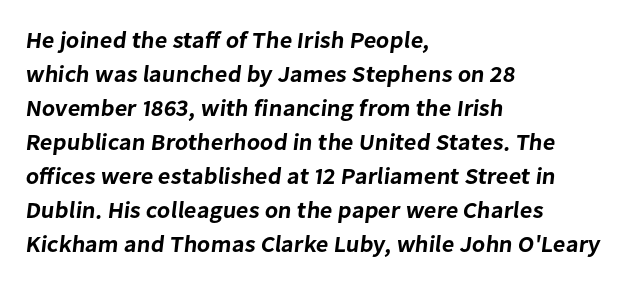
{"underline": "no", "align": "left", "line_spacing": "normal", "line_spacing_ratio": 1.48, "letter_spacing": "normal", "letter_spacing_em": 0.0, "glyph_px": 23}
